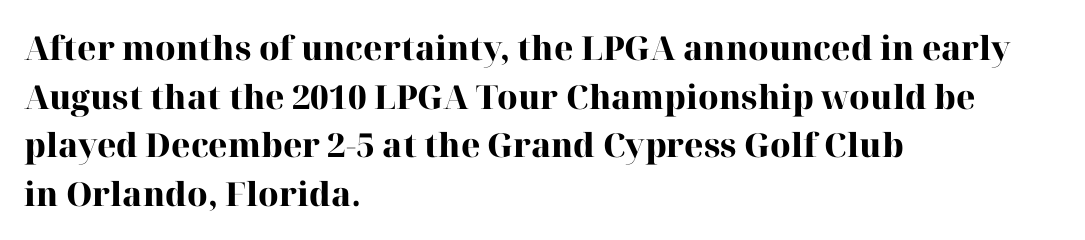
Q: Is the text bold? A: Yes.
Q: Is the text italic (slanted)? A: No, it is upright.
Q: Is the typeface a serif or a sans-serif typeface? A: Serif.
Q: Is the text underlined? A: No.
Q: How is the paragraph aligned? A: Left-aligned.
Q: Is the spacing between letters normal or unusually wide? A: Normal.
Q: Is the spacing between lines tight, normal or loose? A: Normal.
Q: Width (condensed, normal, or wide)? A: Normal.
Q: Stroke contrast? A: High.
Q: x-height? A: Medium.
Q: Monospaced? A: No.
